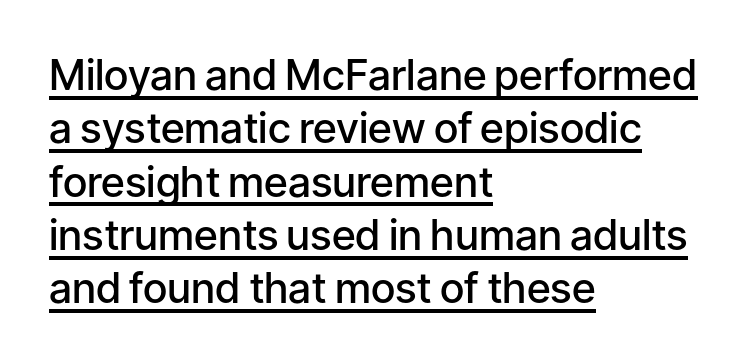
Q: Is the text bold? A: Semi-bold.
Q: Is the text italic (slanted)? A: No, it is upright.
Q: Is the typeface a serif or a sans-serif typeface? A: Sans-serif.
Q: Is the text underlined? A: Yes.
Q: How is the paragraph aligned? A: Left-aligned.
Q: Is the spacing between letters normal or unusually wide? A: Normal.
Q: Is the spacing between lines tight, normal or loose? A: Normal.
Q: Width (condensed, normal, or wide)? A: Normal.
Q: Stroke contrast? A: Low.
Q: x-height? A: Medium.
Q: Monospaced? A: No.
